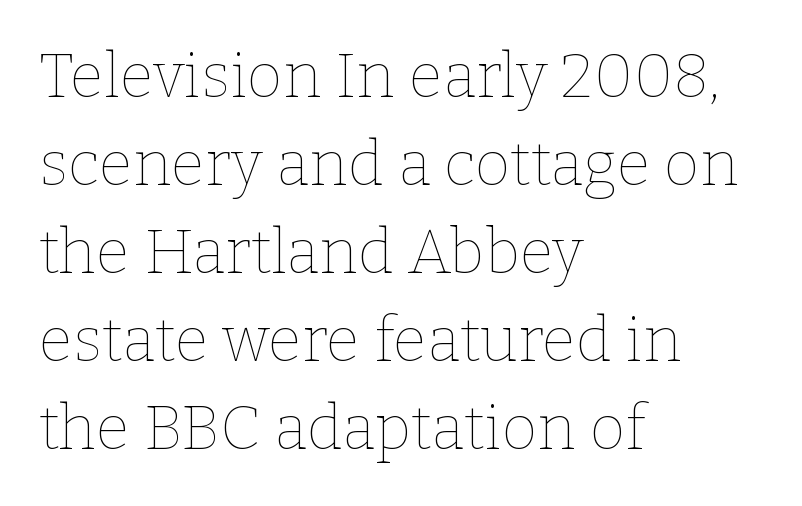
The image shows 62 px thin type, upright; set left-aligned, normal line spacing (1.42x), normal letter spacing, not underlined; low stroke contrast and a medium x-height.
